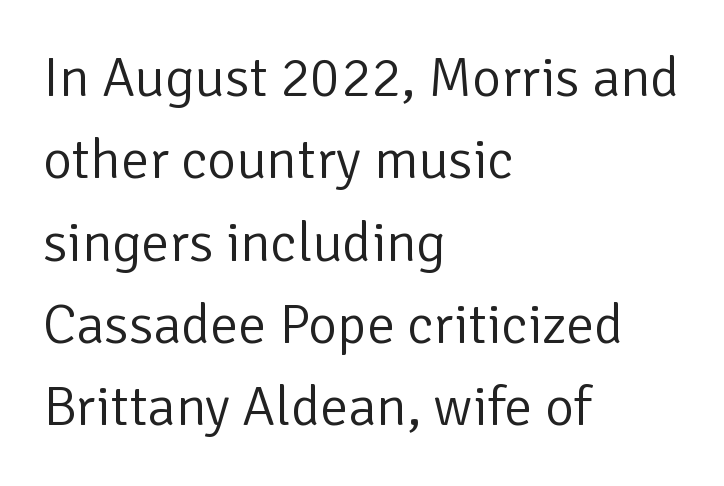
Is the stroke heavy? The answer is a plain regular-or-lighter. A clean baseline with only descenders dipping below it. Spacing verdict: proportional, widths tailored to each character. Type style note: lacks serifs.
